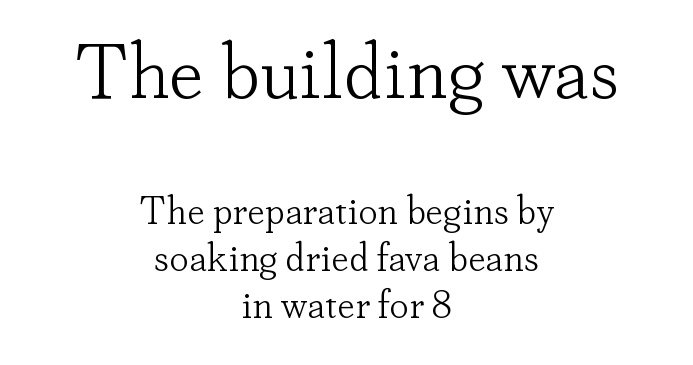
The letters stand upright; this is a roman face. Students, note that the glyphs here touch the page at normal intervals. The typesetting does not lean heavy: it is not bold. Yep, those are serifs on the letters.
